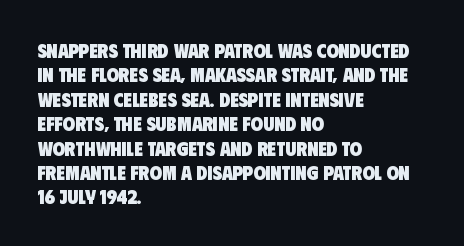
The image shows 20 px bold type; set left-aligned, line spacing 1.22x, normal letter spacing, not underlined.
